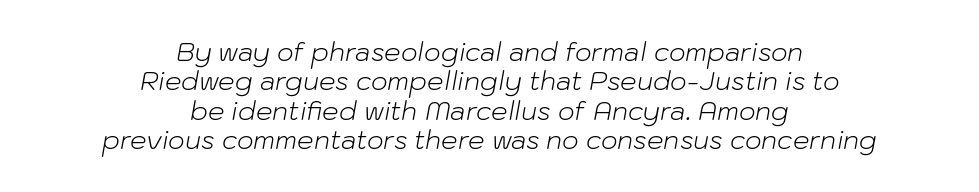
Is there much room between lines? No — they nearly touch. The setting favours the middle, as headings and verse often do. Observe the lean: these are italic letterforms. No word sits above an underline. The face used here is rendered with its standard letterfit. No chunkiness to these letters — they're not bold.
